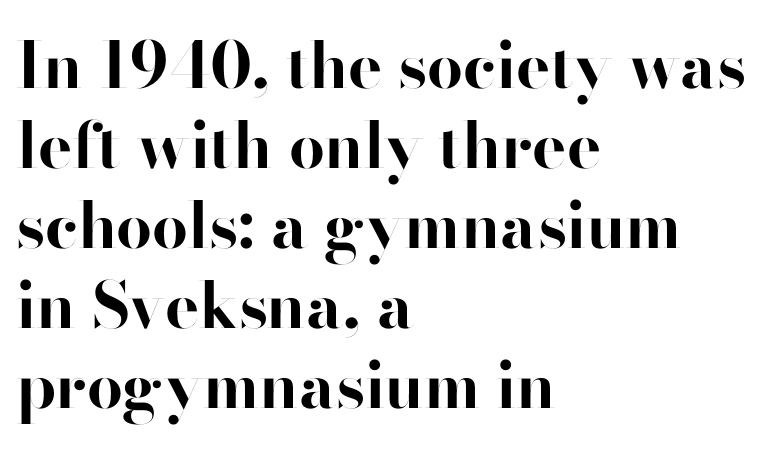
{"serif": "no", "italic": "no", "bold": "yes", "weight": "bold", "width": "normal", "stroke_contrast": "high", "x_height": "small", "monospaced": "no", "underline": "no", "align": "left", "line_spacing": "normal", "line_spacing_ratio": 1.25, "letter_spacing": "normal", "letter_spacing_em": 0.0, "glyph_px": 64}
